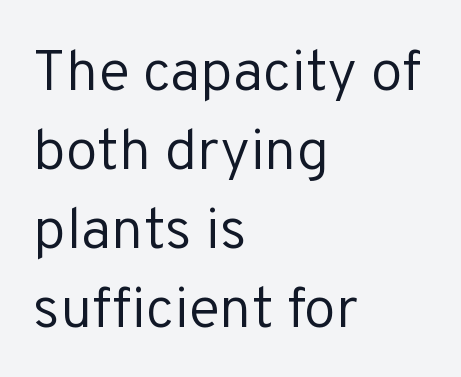
Q: Is the text bold? A: No.
Q: Is the text italic (slanted)? A: No, it is upright.
Q: Is the typeface a serif or a sans-serif typeface? A: Sans-serif.
Q: Is the text underlined? A: No.
Q: How is the paragraph aligned? A: Left-aligned.
Q: Is the spacing between letters normal or unusually wide? A: Normal.
Q: Is the spacing between lines tight, normal or loose? A: Normal.
Q: Width (condensed, normal, or wide)? A: Normal.
Q: Stroke contrast? A: Low.
Q: x-height? A: Medium.
Q: Monospaced? A: No.
